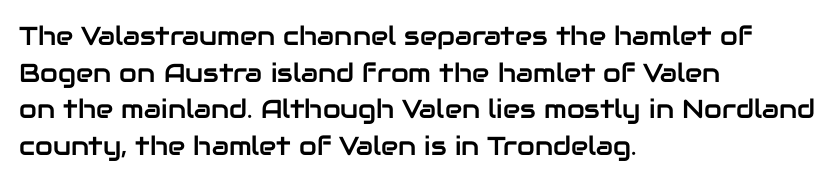
{"italic": "no", "underline": "no", "align": "left", "line_spacing": "normal", "line_spacing_ratio": 1.41, "letter_spacing": "normal", "letter_spacing_em": 0.0, "glyph_px": 26}
